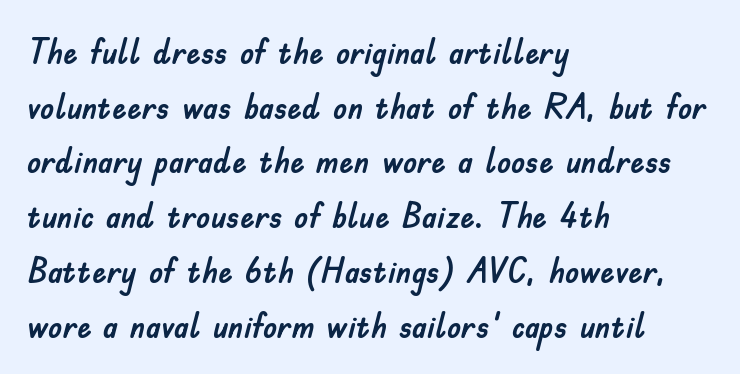
Q: Is the text italic (slanted)? A: Yes.
Q: Is the typeface a serif or a sans-serif typeface? A: Sans-serif.
Q: Is the text underlined? A: No.
Q: How is the paragraph aligned? A: Left-aligned.
Q: Is the spacing between letters normal or unusually wide? A: Normal.
Q: Is the spacing between lines tight, normal or loose? A: Normal.
Q: Width (condensed, normal, or wide)? A: Normal.
Q: Stroke contrast? A: Low.
Q: x-height? A: Small.
Q: Monospaced? A: No.
